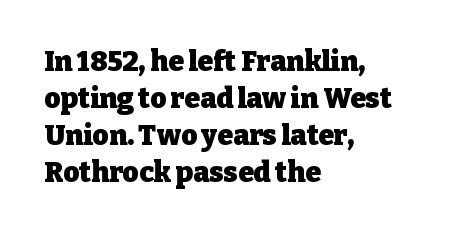
The image shows 28 px heavy serif type, upright; set left-aligned, normal line spacing (1.32x), normal letter spacing, not underlined; low stroke contrast and a medium x-height.
